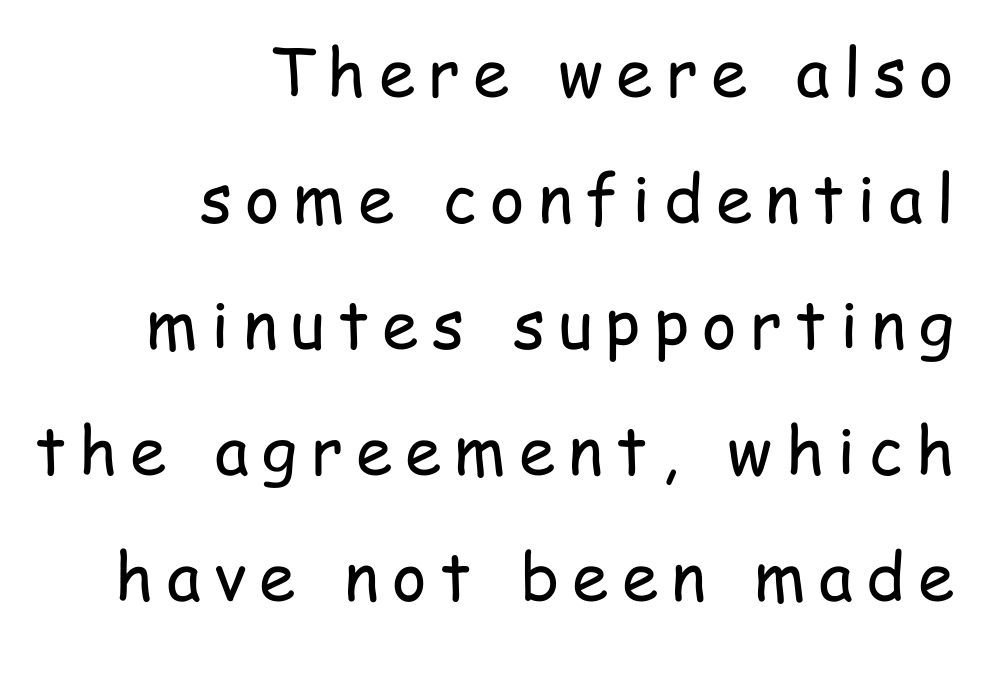
{"serif": "no", "italic": "no", "bold": "no", "weight": "regular", "width": "condensed", "stroke_contrast": "low", "x_height": "medium", "monospaced": "no", "underline": "no", "align": "right", "line_spacing": "loose", "line_spacing_ratio": 1.91, "letter_spacing": "wide", "letter_spacing_em": 0.2, "glyph_px": 66}
